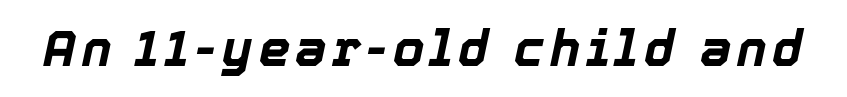
The image shows 50 px bold type, italic (leaning right); set not underlined; a medium x-height.
